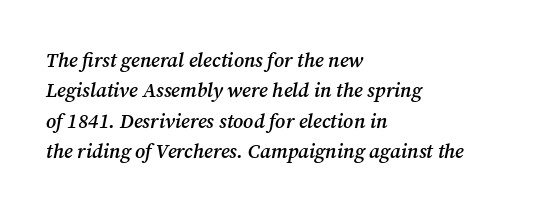
Q: Is the text bold? A: Semi-bold.
Q: Is the text italic (slanted)? A: Yes, it leans right by about 12 degrees.
Q: Is the text underlined? A: No.
Q: How is the paragraph aligned? A: Left-aligned.
Q: Is the spacing between letters normal or unusually wide? A: Normal.
Q: Is the spacing between lines tight, normal or loose? A: Normal.
